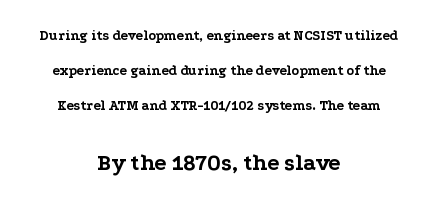
The image shows 23 px bold type, upright; set centered, loose line spacing (2.49x), normal letter spacing, not underlined; the second (bottom) block is 1.64x larger.
